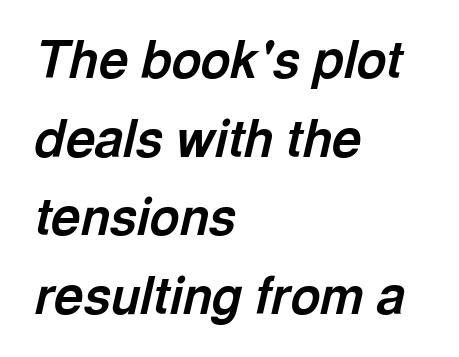
Italic: yes, the glyphs are oblique. Unmarked baselines from the first word to the last. A typesetter would call this leading conventional body-copy spacing. These lines are rendered in a variable-pitch font. All the whitespace from short lines collects on the right. How heavy is the stroke? Heavy — this is a bold.
